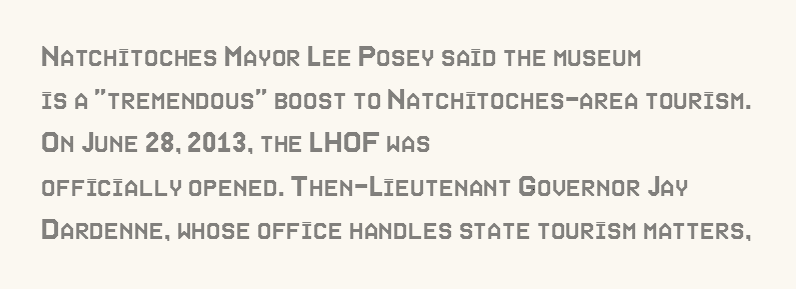
{"italic": "no", "width": "condensed", "x_height": "large", "monospaced": "no", "underline": "no", "align": "left", "line_spacing": "normal", "line_spacing_ratio": 1.31, "letter_spacing": "normal", "letter_spacing_em": 0.0, "glyph_px": 33}
